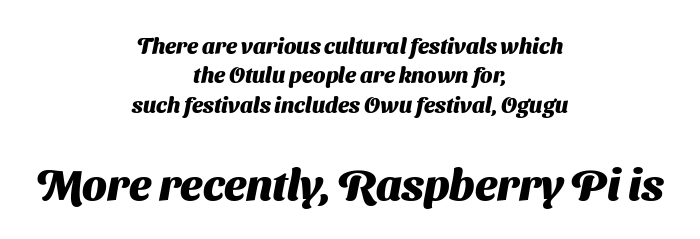
{"serif": "no", "bold": "yes", "weight": "heavy", "width": "normal", "stroke_contrast": "medium", "x_height": "medium", "monospaced": "no", "underline": "no", "align": "center", "line_spacing": "normal", "line_spacing_ratio": 1.34, "letter_spacing": "normal", "letter_spacing_em": 0.0, "larger_block": "second", "size_ratio": 2.0, "glyph_px": 44}
